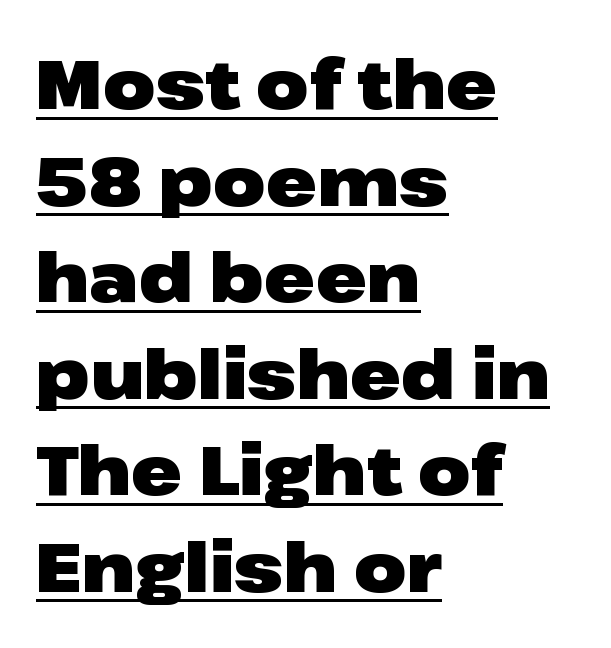
The image shows 68 px heavy, wide sans-serif type, upright; set left-aligned, normal line spacing (1.42x), normal letter spacing, underlined; low stroke contrast and a medium x-height.
